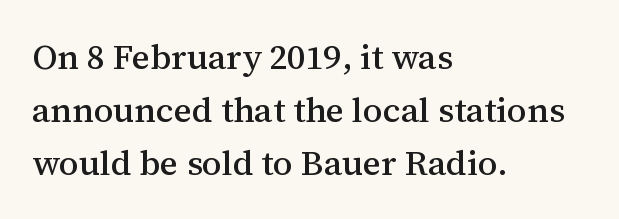
Proportional: the letters do not fall into vertical columns. Typographically, this falls in the serif category. The words here are not underlined. Typeset ragged right — the left edge is the straight one. You can tell it's not italic because the verticals are truly vertical.
